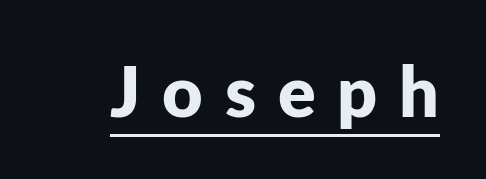
Q: Is the text bold? A: Yes.
Q: Is the text italic (slanted)? A: No, it is upright.
Q: Is the typeface a serif or a sans-serif typeface? A: Sans-serif.
Q: Is the text underlined? A: Yes.
Q: Is the spacing between letters normal or unusually wide? A: Unusually wide.
Q: Width (condensed, normal, or wide)? A: Normal.
Q: Stroke contrast? A: Low.
Q: x-height? A: Medium.
Q: Monospaced? A: No.
